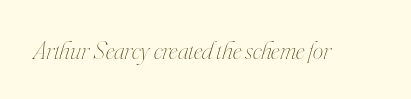
This rendering leaves character spacing at its baseline value. No letter is thick-stroked: the sample isn't bold. Descenders hang freely into open space. Every character sits at an angle, as italics do.
